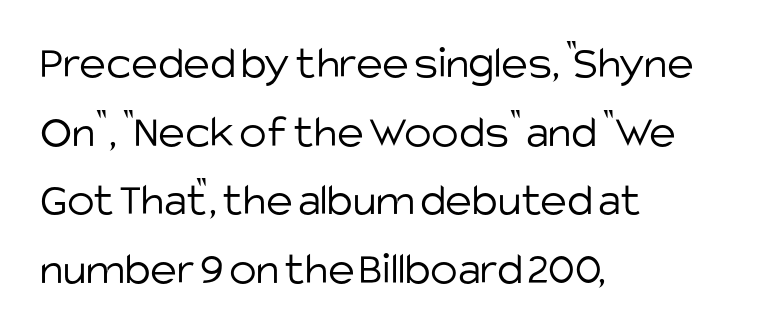
{"serif": "no", "italic": "no", "bold": "no", "weight": "light", "width": "normal", "stroke_contrast": "low", "x_height": "large", "monospaced": "no", "underline": "no", "align": "left", "line_spacing": "normal", "line_spacing_ratio": 1.49, "letter_spacing": "normal", "letter_spacing_em": 0.0, "glyph_px": 46}
